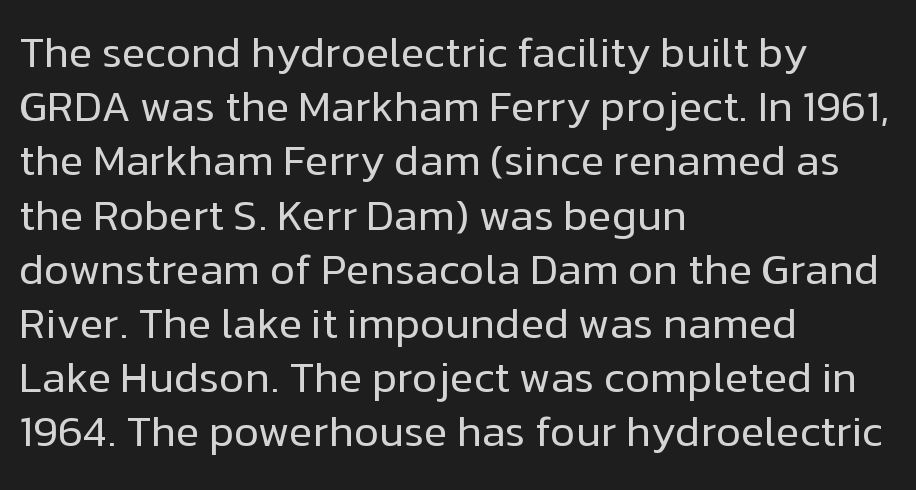
The image shows 43 px regular-weight sans-serif type, upright; set left-aligned, normal line spacing (1.26x), normal letter spacing, not underlined; low stroke contrast and a medium x-height.
